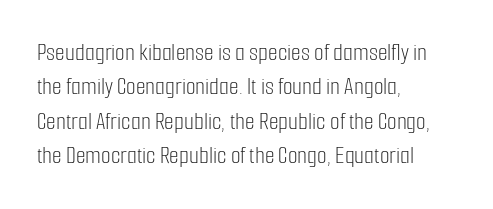
Q: Is the text bold? A: No.
Q: Is the text italic (slanted)? A: No, it is upright.
Q: Is the text underlined? A: No.
Q: How is the paragraph aligned? A: Left-aligned.
Q: Is the spacing between letters normal or unusually wide? A: Normal.
Q: Is the spacing between lines tight, normal or loose? A: Normal.
